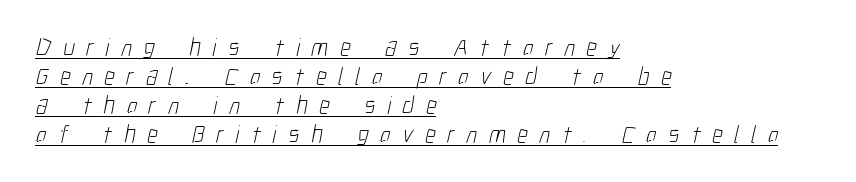
Q: Is the text bold? A: No.
Q: Is the text underlined? A: Yes.
Q: How is the paragraph aligned? A: Left-aligned.
Q: Is the spacing between letters normal or unusually wide? A: Unusually wide.
